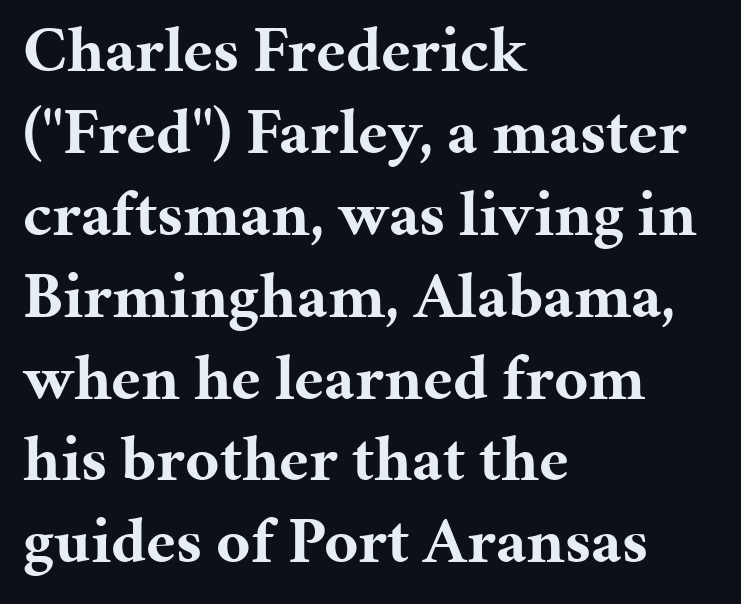
The image shows 65 px bold serif type, upright; set left-aligned, normal line spacing (1.26x), normal letter spacing, not underlined; medium stroke contrast and a medium x-height.
